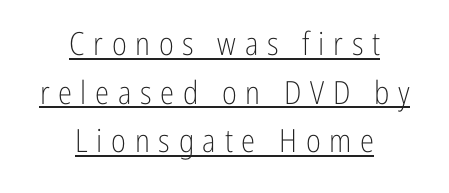
Rows of type keep a routine distance in the vertical direction. Glyph-to-glyph distance is far greater than everyday printed text. The letters carry no serifs — their stems end cleanly without finishing strokes. These lines stack symmetrically, like a column narrowing and widening about its center. Does the lettering tilt? It doesn't — this is upright.
